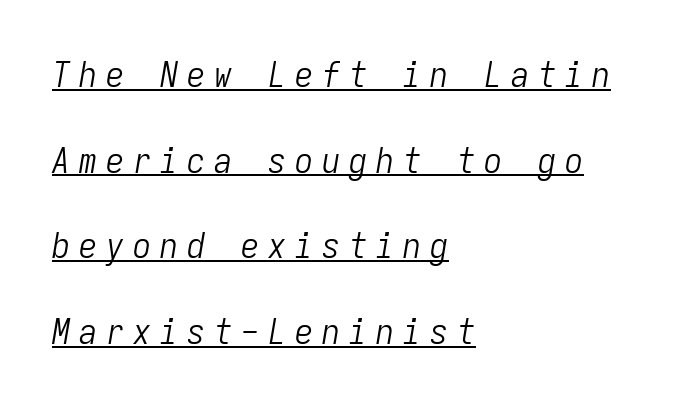
{"italic": "yes", "lean": "right", "slant_degrees": 9, "bold": "no", "weight": "light", "width": "condensed", "stroke_contrast": "low", "x_height": "medium", "monospaced": "yes", "underline": "yes", "align": "left", "line_spacing": "loose", "line_spacing_ratio": 2.38, "letter_spacing": "wide", "letter_spacing_em": 0.25, "glyph_px": 36}
